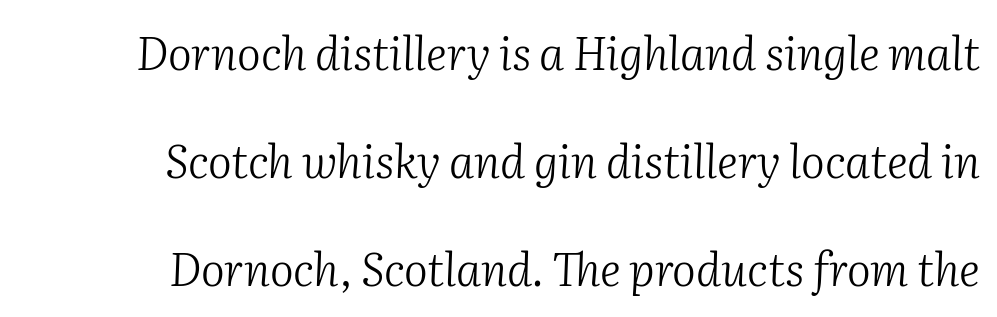
The letters are slanted; this is an italic face. One-word summary of the alignment: right. Compared with typical body copy, the letter spacing here is the same. The letters carry serifs — small finishing strokes at the ends of their stems. Quick note: underline off.
